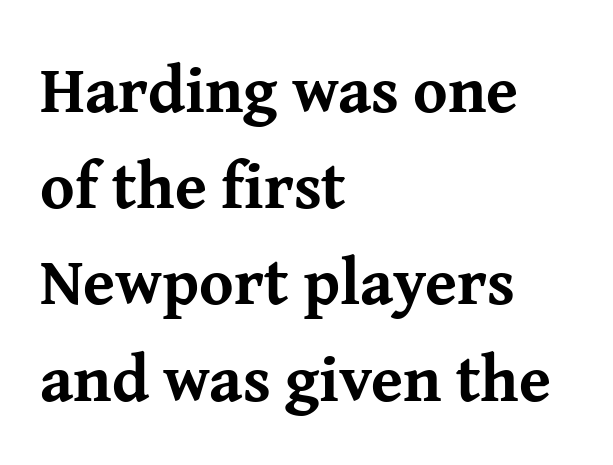
What stands out about the letter spacing? Nothing — it is the standard amount. It's the straight-up-and-down kind of type. Caption: bold face, heavy strokes. In terms of leading, this rendering sits right in the middle. The area under the type is left untouched. Look at the bottom of the vertical strokes: they flare into serifs here.
